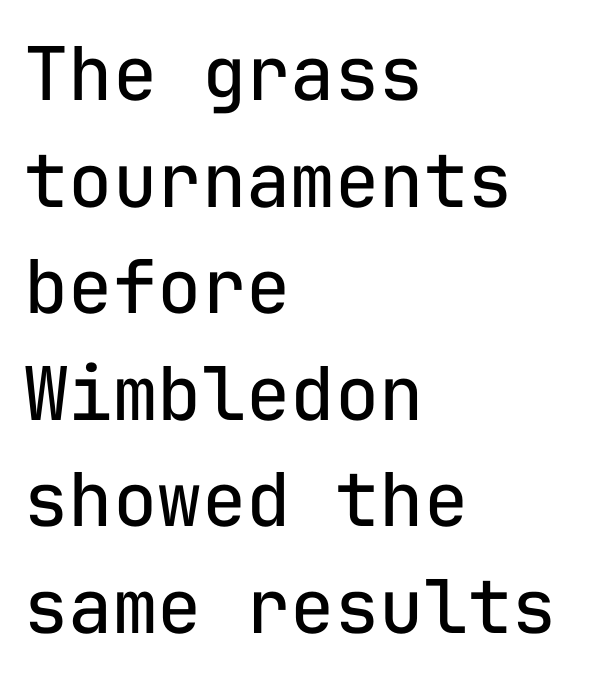
{"serif": "no", "italic": "no", "bold": "no", "weight": "regular", "width": "normal", "stroke_contrast": "low", "x_height": "medium", "monospaced": "yes", "underline": "no", "align": "left", "line_spacing": "normal", "line_spacing_ratio": 1.44, "letter_spacing": "normal", "letter_spacing_em": 0.0, "glyph_px": 74}
